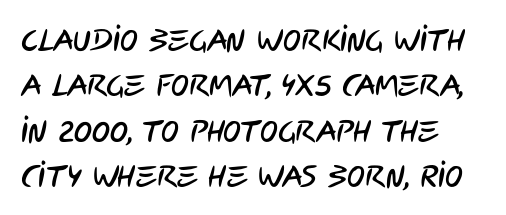
{"serif": "no", "width": "condensed", "stroke_contrast": "low", "x_height": "large", "monospaced": "no", "underline": "no", "line_spacing": "normal", "line_spacing_ratio": 1.51, "letter_spacing": "normal", "letter_spacing_em": 0.0, "glyph_px": 30}
